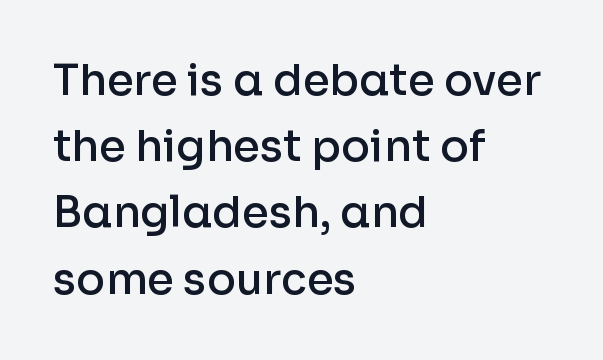
{"serif": "no", "italic": "no", "bold": "semi", "weight": "semibold", "width": "normal", "stroke_contrast": "low", "x_height": "medium", "monospaced": "no", "underline": "no", "align": "left", "line_spacing": "normal", "line_spacing_ratio": 1.54, "letter_spacing": "normal", "letter_spacing_em": 0.0, "glyph_px": 43}
